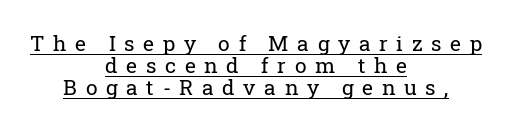
{"italic": "no", "bold": "no", "underline": "yes", "align": "center", "line_spacing": "tight", "line_spacing_ratio": 1.05, "letter_spacing": "wide", "letter_spacing_em": 0.41, "glyph_px": 21}
